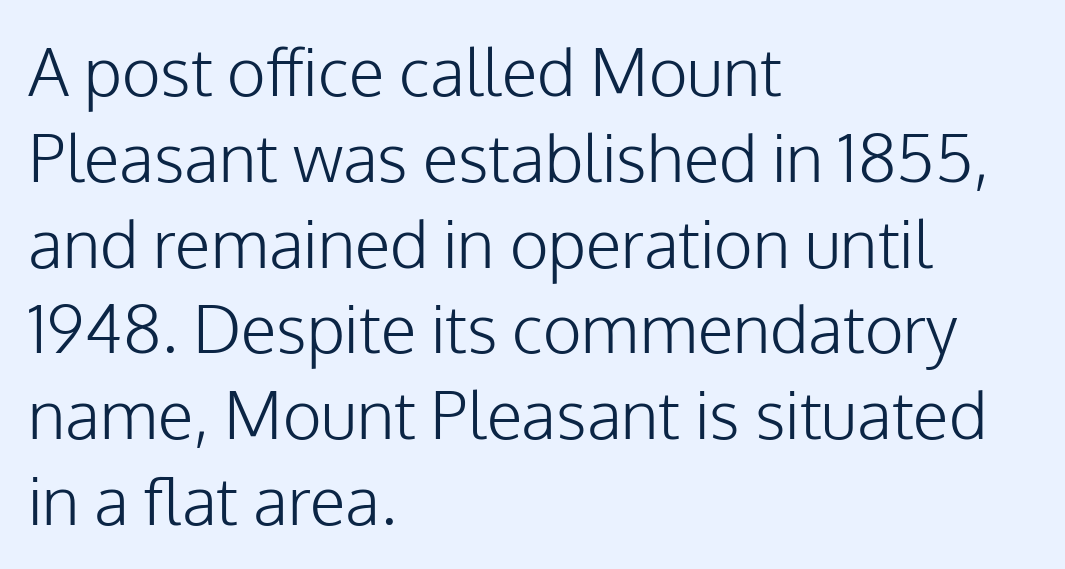
Q: Is the text bold? A: No.
Q: Is the text italic (slanted)? A: No, it is upright.
Q: Is the typeface a serif or a sans-serif typeface? A: Sans-serif.
Q: Is the text underlined? A: No.
Q: How is the paragraph aligned? A: Left-aligned.
Q: Is the spacing between letters normal or unusually wide? A: Normal.
Q: Is the spacing between lines tight, normal or loose? A: Normal.
Q: Width (condensed, normal, or wide)? A: Normal.
Q: Stroke contrast? A: Low.
Q: x-height? A: Medium.
Q: Monospaced? A: No.
